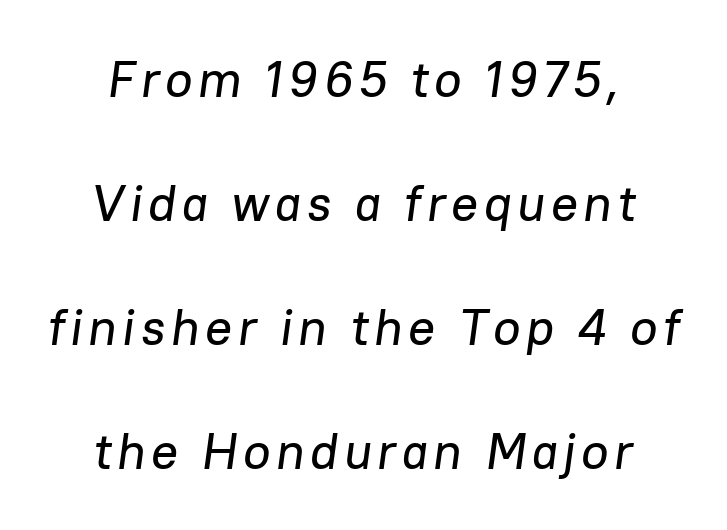
Whoever set this chose breathing room over compactness in the vertical rhythm. The letters advance in unequal steps, a hallmark of proportional type. The zone under the glyphs is completely vacant. Emphasis-style slanted type is in use.
